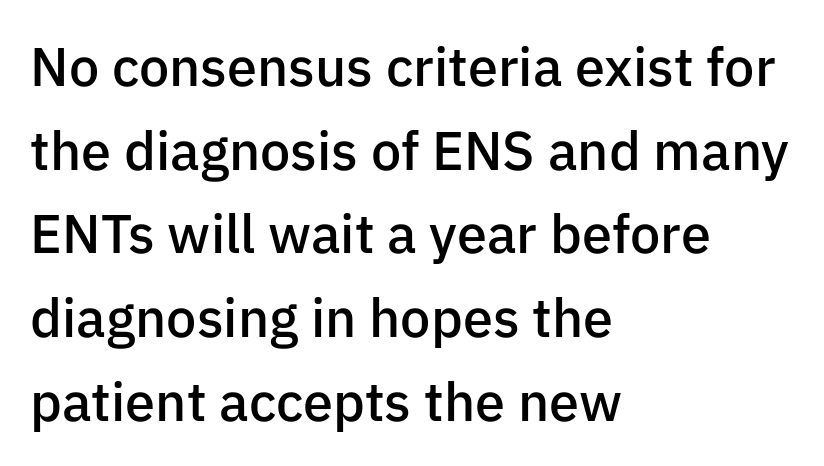
Upright lettering throughout. Grotesque or geometric, the face here clearly has no serifs. You could not count columns in this text — the font is proportionally spaced. Regular leading.
